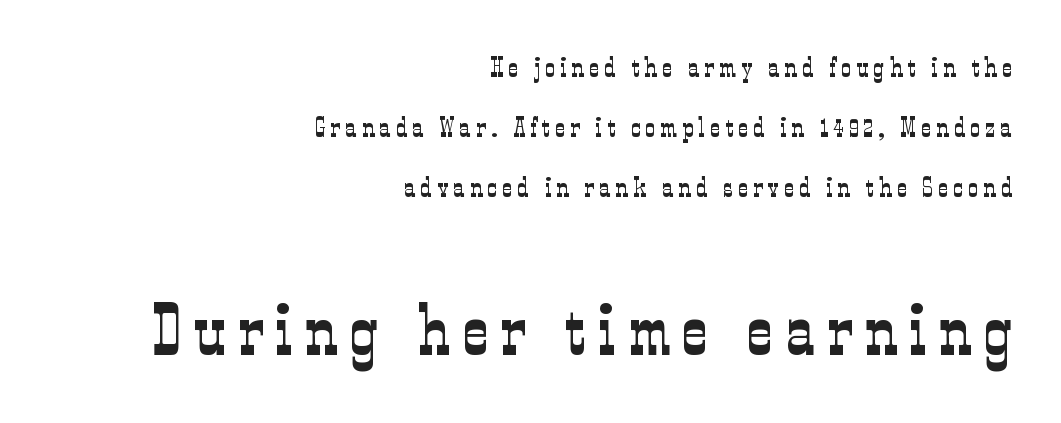
Notice how the passage keeps a crisp vertical edge on the right only. What's the leading like? Stretched, with rows far apart. Ink coverage per letter is moderate at most. Typesetter's note — lower block bumped up in size, upper block left smaller. Each row of text sits above clean, open space.
